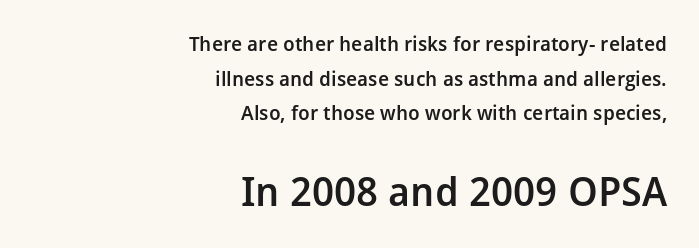
{"serif": "no", "italic": "no", "bold": "semi", "weight": "semibold", "width": "normal", "stroke_contrast": "low", "x_height": "medium", "monospaced": "no", "underline": "no", "align": "right", "line_spacing_ratio": 1.73, "letter_spacing": "normal", "letter_spacing_em": 0.0, "larger_block": "second", "size_ratio": 2.0, "glyph_px": 40}
